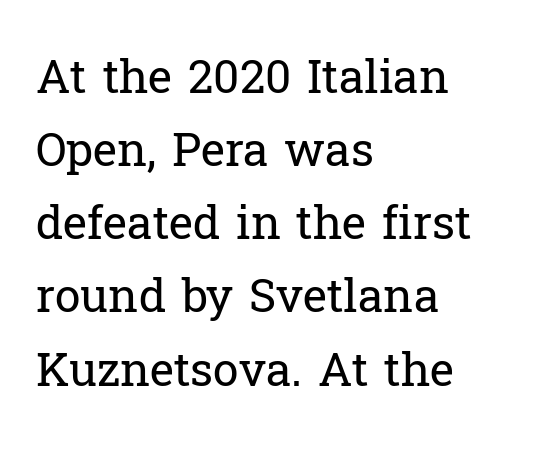
The rendering uses natural spacing where letterforms have individual widths. Heaviness? Minimal to ordinary, like unemphasized prose. Reading down the column, the eye jumps a familiar distance to each next line. Nope, not italic — everything's standing straight.
